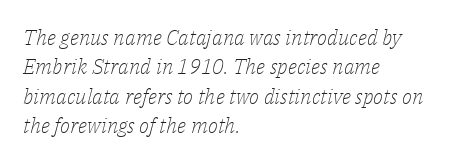
The image shows 21 px text type, italic (leaning right); set left-aligned, normal line spacing (1.4x), normal letter spacing, not underlined.
